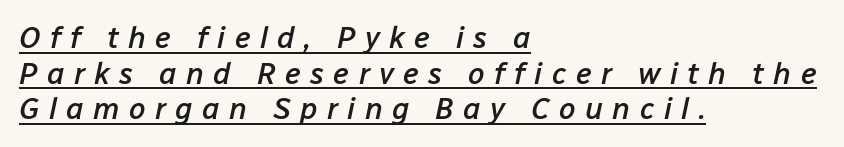
Proportional: the letters do not fall into vertical columns. You can tell it's italic because the verticals aren't actually vertical. Loose tracking; the words dissolve into strings of separated letters. Weight: semibold (demi).
